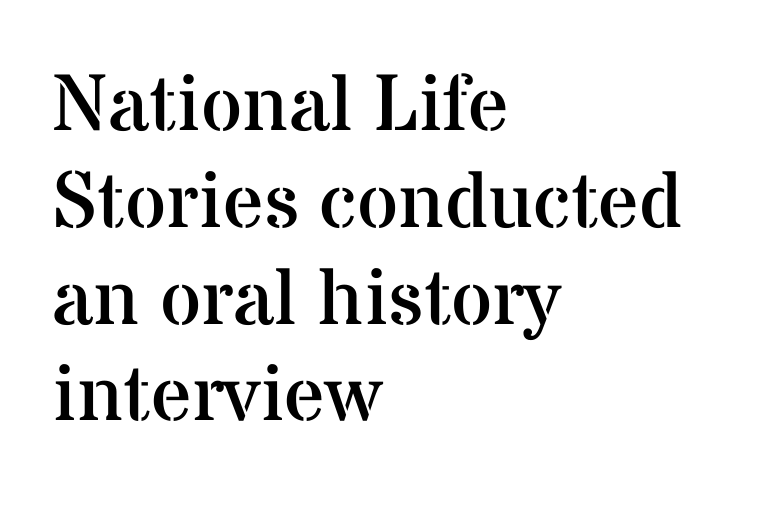
{"serif": "yes", "italic": "no", "bold": "no", "weight": "regular", "width": "normal", "stroke_contrast": "medium", "x_height": "medium", "monospaced": "no", "underline": "no", "align": "left", "line_spacing_ratio": 1.21, "letter_spacing": "normal", "letter_spacing_em": 0.0, "glyph_px": 80}
